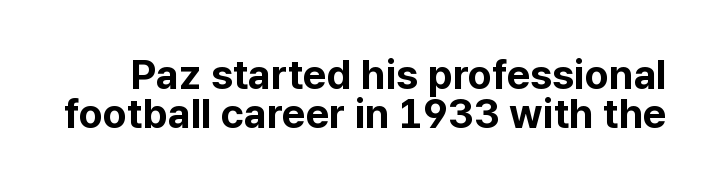
{"serif": "no", "italic": "no", "bold": "yes", "weight": "bold", "width": "normal", "stroke_contrast": "low", "x_height": "medium", "monospaced": "no", "underline": "no", "line_spacing": "tight", "line_spacing_ratio": 0.96, "letter_spacing": "normal", "letter_spacing_em": 0.0, "glyph_px": 41}
